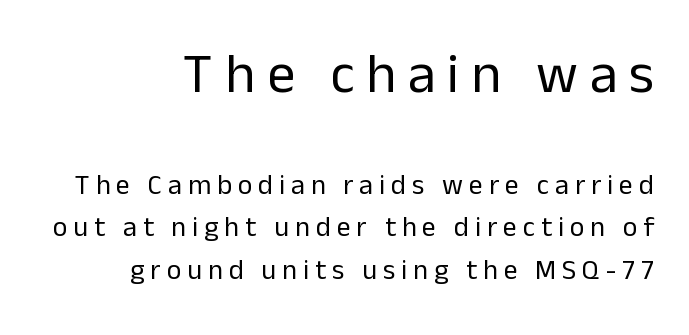
The image shows 56 px regular-weight sans-serif type, upright; set right-aligned, normal line spacing (1.52x), unusually wide letter spacing (+0.21 em), not underlined; the first (top) block is 2.0x larger; low stroke contrast and a medium x-height.
